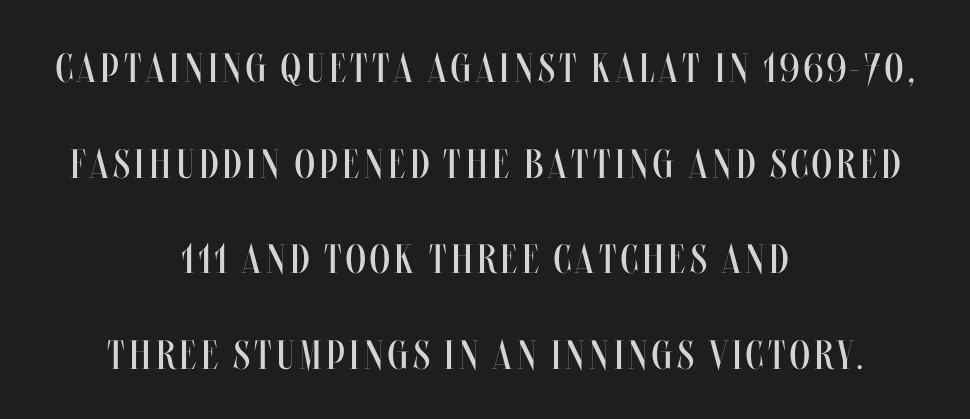
The image shows 41 px regular-weight, condensed type, upright; set centered, loose line spacing (2.33x), not underlined; medium stroke contrast and a large x-height.
